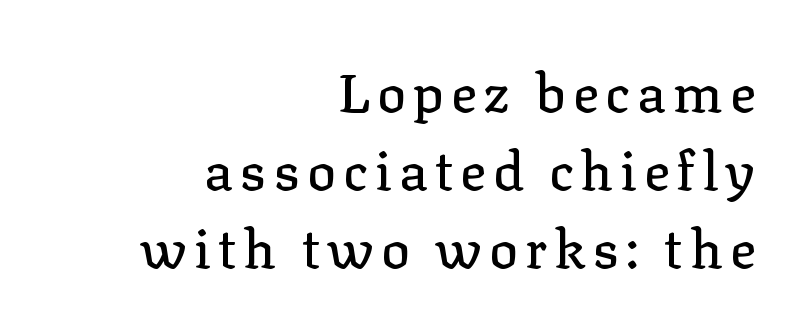
Notice how the stems are strictly vertical — no italics here. This rendering features lettering with no underline. Serif or sans? Serif — the stroke terminals have little feet. Every row of glyphs terminates at an identical x-position on the right. This sample has the flowing, uneven cadence of proportional lettering. Quick note: interline space is typical.
